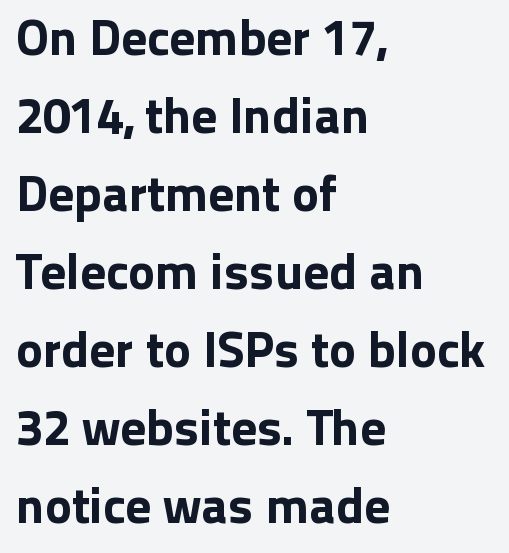
Q: Is the text italic (slanted)? A: No, it is upright.
Q: Is the typeface a serif or a sans-serif typeface? A: Sans-serif.
Q: Is the text underlined? A: No.
Q: How is the paragraph aligned? A: Left-aligned.
Q: Is the spacing between letters normal or unusually wide? A: Normal.
Q: Is the spacing between lines tight, normal or loose? A: Normal.
Q: Width (condensed, normal, or wide)? A: Normal.
Q: Stroke contrast? A: Low.
Q: x-height? A: Medium.
Q: Monospaced? A: No.
